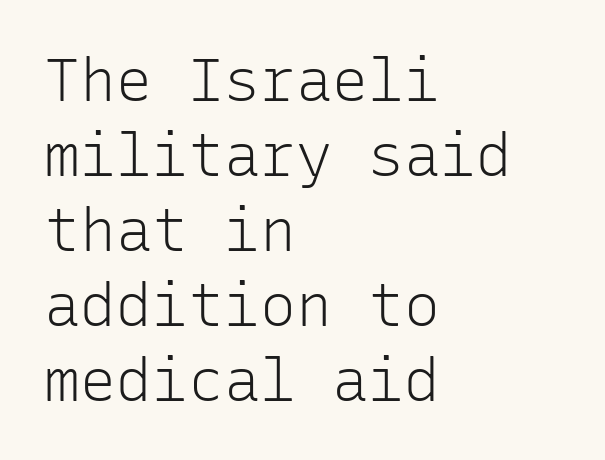
The image shows 60 px light sans-serif type, upright, monospaced; set left-aligned, normal line spacing (1.25x), normal letter spacing, not underlined; low stroke contrast and a medium x-height.
